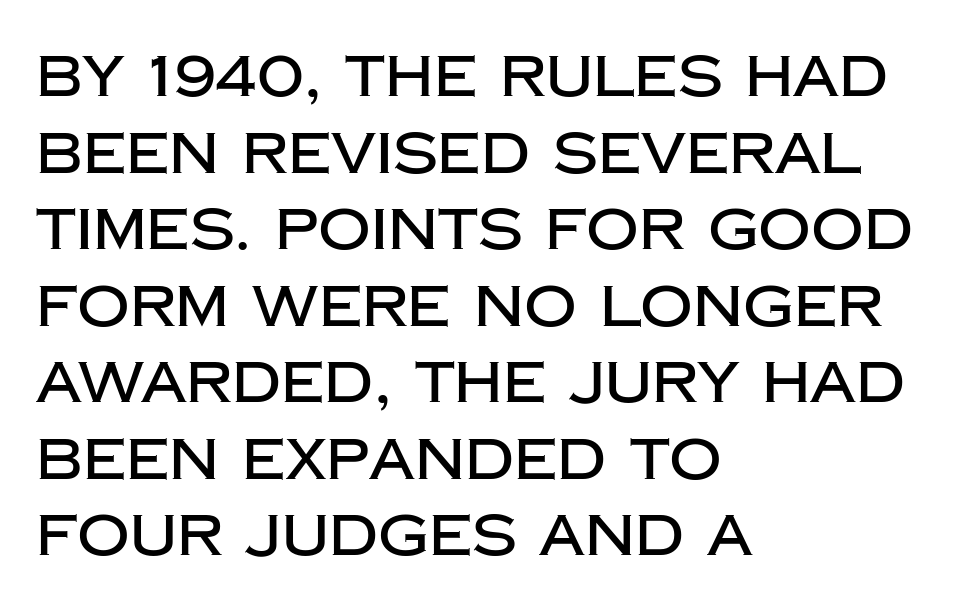
The image shows 58 px sans-serif type, upright; set left-aligned, normal line spacing (1.32x), normal letter spacing, not underlined; low stroke contrast and a large x-height.
